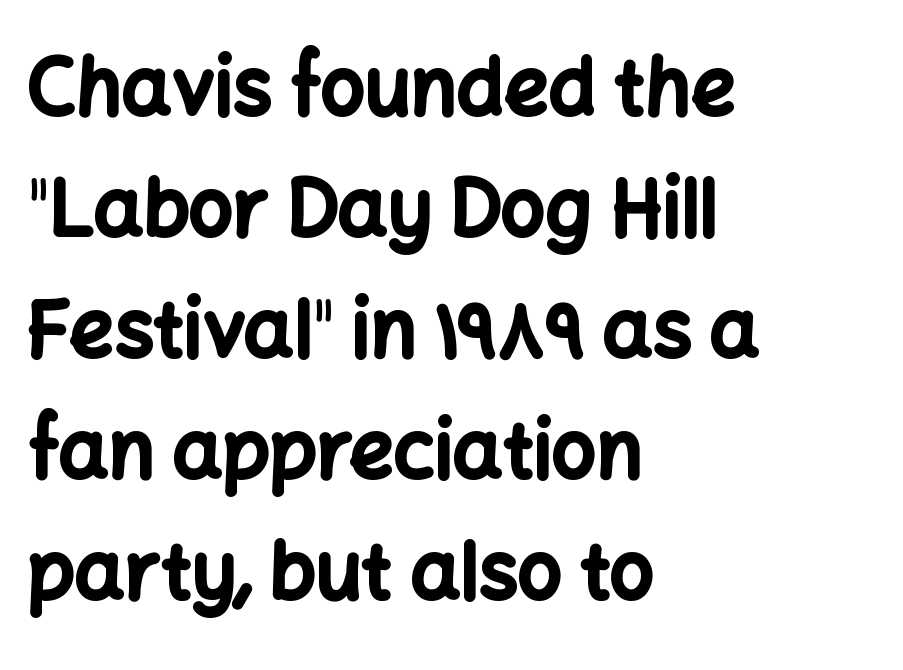
The image shows 78 px bold sans-serif type, upright; set left-aligned, normal line spacing (1.55x), normal letter spacing, not underlined; low stroke contrast and a medium x-height.
